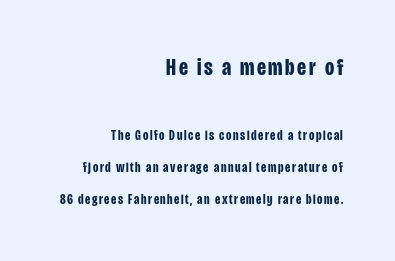
{"italic": "no", "bold": "yes", "underline": "no", "align": "right", "line_spacing": "loose", "line_spacing_ratio": 2.29, "larger_block": "first", "size_ratio": 1.71, "glyph_px": 24}
